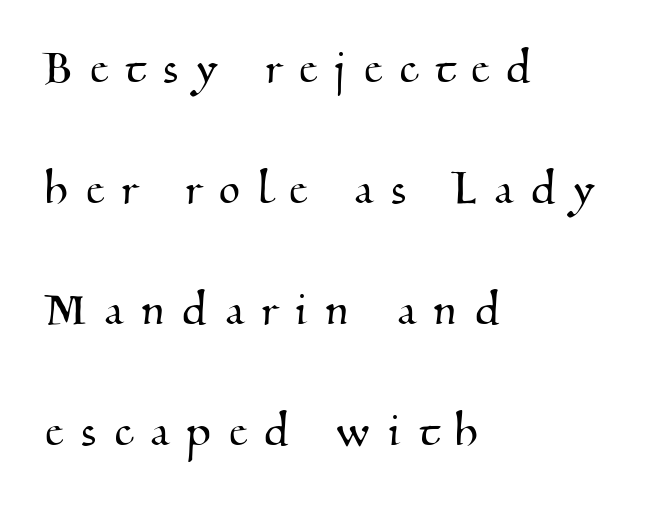
{"serif": "yes", "width": "normal", "stroke_contrast": "medium", "x_height": "small", "monospaced": "no", "underline": "no", "align": "left", "line_spacing": "loose", "line_spacing_ratio": 2.24, "letter_spacing": "wide", "letter_spacing_em": 0.35, "glyph_px": 54}
